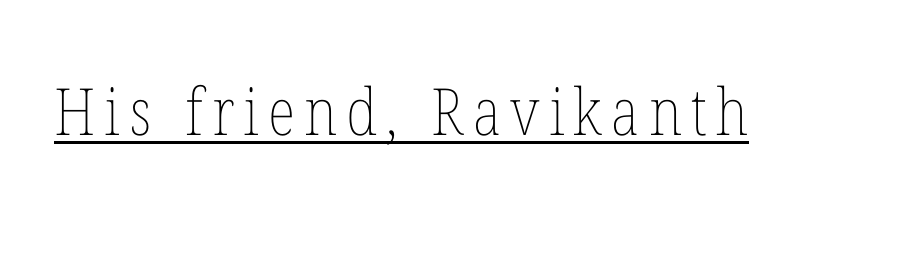
{"italic": "no", "bold": "no", "weight": "thin", "width": "condensed", "stroke_contrast": "low", "x_height": "medium", "monospaced": "no", "underline": "yes", "glyph_px": 65}
